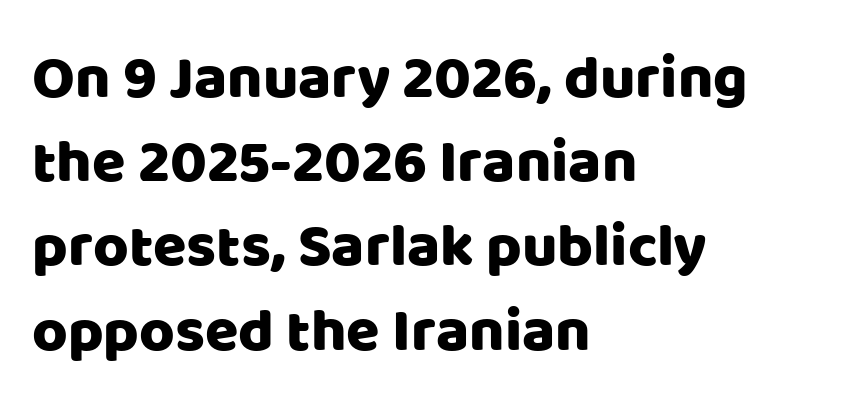
Q: Is the text italic (slanted)? A: No, it is upright.
Q: Is the typeface a serif or a sans-serif typeface? A: Sans-serif.
Q: Is the text underlined? A: No.
Q: How is the paragraph aligned? A: Left-aligned.
Q: Is the spacing between letters normal or unusually wide? A: Normal.
Q: Is the spacing between lines tight, normal or loose? A: Normal.
Q: Width (condensed, normal, or wide)? A: Normal.
Q: Stroke contrast? A: Low.
Q: x-height? A: Large.
Q: Monospaced? A: No.
